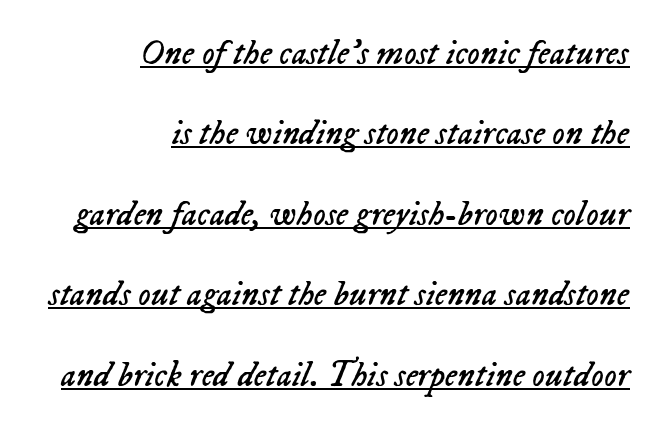
Q: Is the text bold? A: No.
Q: Is the text italic (slanted)? A: Yes, it leans right by about 23 degrees.
Q: Is the text underlined? A: Yes.
Q: How is the paragraph aligned? A: Right-aligned.
Q: Is the spacing between letters normal or unusually wide? A: Normal.
Q: Is the spacing between lines tight, normal or loose? A: Loose.
Q: Width (condensed, normal, or wide)? A: Normal.
Q: Stroke contrast? A: Low.
Q: x-height? A: Medium.
Q: Monospaced? A: No.
